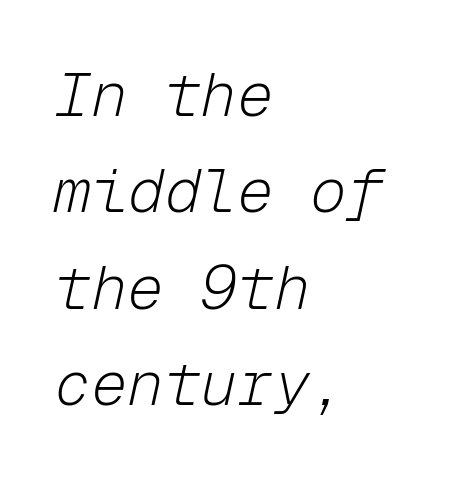
{"italic": "yes", "lean": "right", "slant_degrees": 12, "bold": "no", "weight": "light", "width": "normal", "stroke_contrast": "low", "x_height": "medium", "monospaced": "yes", "underline": "no", "align": "left", "line_spacing": "normal", "line_spacing_ratio": 1.58, "letter_spacing": "normal", "letter_spacing_em": 0.0, "glyph_px": 61}
